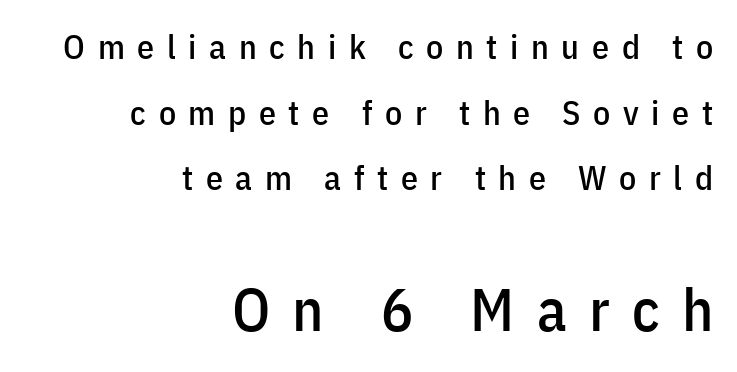
Q: Is the text italic (slanted)? A: No, it is upright.
Q: Is the typeface a serif or a sans-serif typeface? A: Sans-serif.
Q: Is the text underlined? A: No.
Q: How is the paragraph aligned? A: Right-aligned.
Q: Is the spacing between letters normal or unusually wide? A: Unusually wide.
Q: Is the spacing between lines tight, normal or loose? A: Loose.
Q: Which block of text is set in a larger size, the first (top) or the second (bottom)? A: The second (bottom) one.
Q: Width (condensed, normal, or wide)? A: Condensed.
Q: Stroke contrast? A: Low.
Q: x-height? A: Medium.
Q: Monospaced? A: No.
